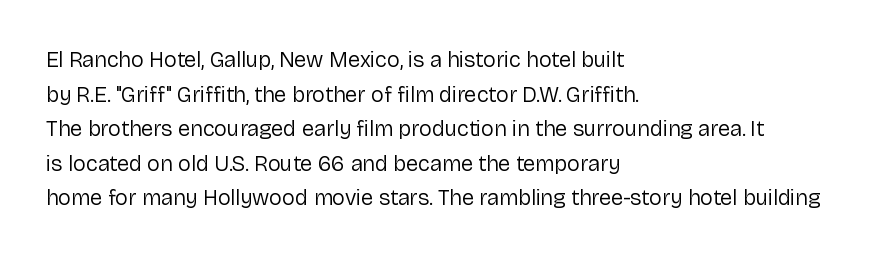
{"italic": "no", "bold": "no", "underline": "no", "align": "left", "line_spacing": "normal", "line_spacing_ratio": 1.57, "letter_spacing": "normal", "letter_spacing_em": 0.0, "glyph_px": 22}
